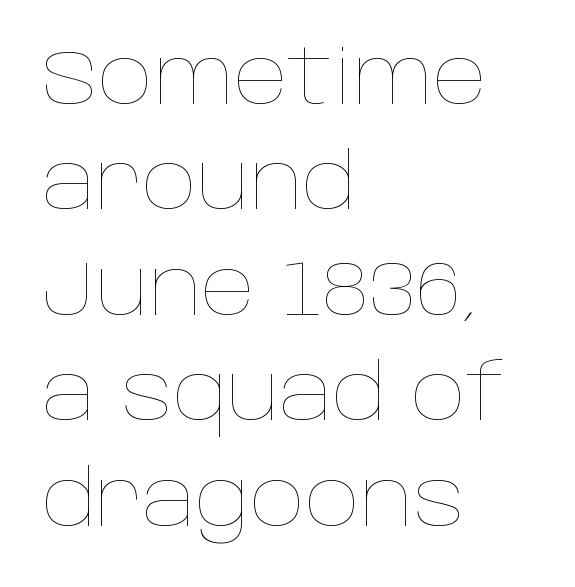
Q: Is the text bold? A: No.
Q: Is the text italic (slanted)? A: No, it is upright.
Q: Is the text underlined? A: No.
Q: How is the paragraph aligned? A: Left-aligned.
Q: Is the spacing between letters normal or unusually wide? A: Normal.
Q: Is the spacing between lines tight, normal or loose? A: Normal.
Q: Width (condensed, normal, or wide)? A: Normal.
Q: Stroke contrast? A: Low.
Q: x-height? A: Large.
Q: Monospaced? A: No.
